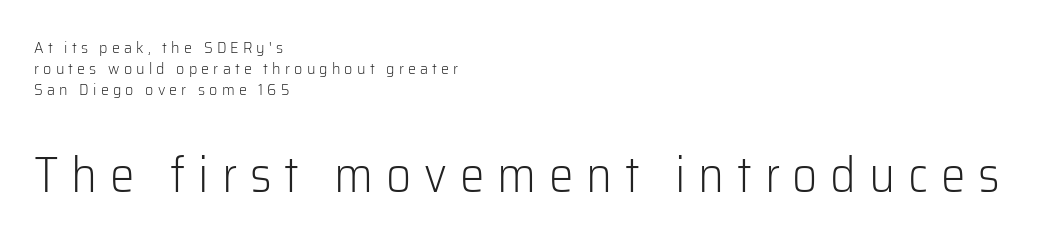
The image shows 49 px light sans-serif type, upright; set left-aligned, normal line spacing (1.3x), unusually wide letter spacing (+0.26 em), not underlined; the second (bottom) block is 3.06x larger; low stroke contrast and a medium x-height.
